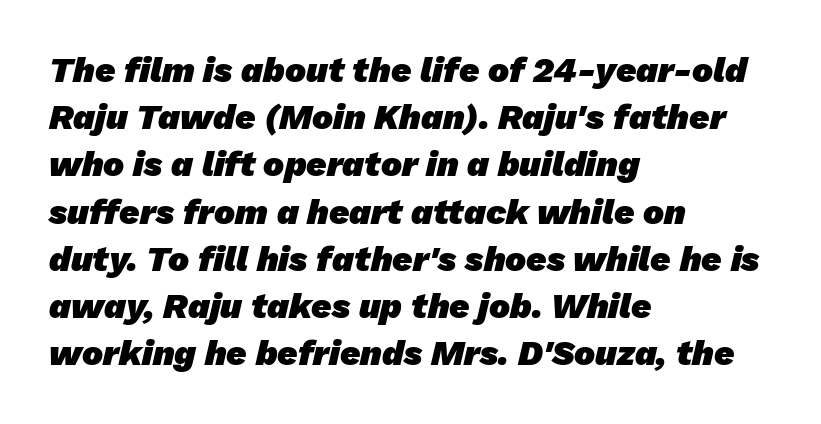
{"serif": "no", "bold": "yes", "weight": "heavy", "width": "normal", "stroke_contrast": "low", "x_height": "medium", "monospaced": "no", "underline": "no", "align": "left", "line_spacing": "normal", "line_spacing_ratio": 1.35, "letter_spacing": "normal", "letter_spacing_em": 0.0, "glyph_px": 35}
